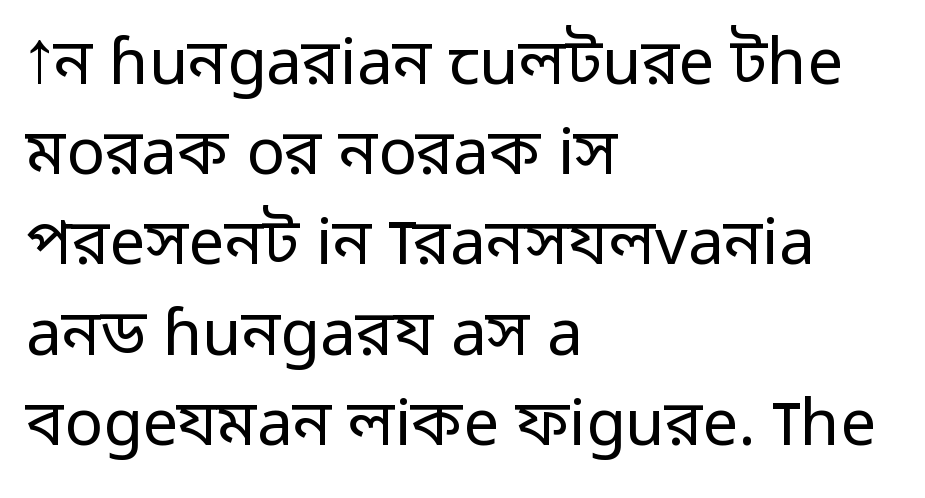
Q: Is the text bold? A: No.
Q: Is the text italic (slanted)? A: No, it is upright.
Q: Is the typeface a serif or a sans-serif typeface? A: Sans-serif.
Q: Is the text underlined? A: No.
Q: How is the paragraph aligned? A: Left-aligned.
Q: Is the spacing between letters normal or unusually wide? A: Normal.
Q: Is the spacing between lines tight, normal or loose? A: Normal.
Q: Width (condensed, normal, or wide)? A: Normal.
Q: Stroke contrast? A: Low.
Q: x-height? A: Medium.
Q: Monospaced? A: No.
